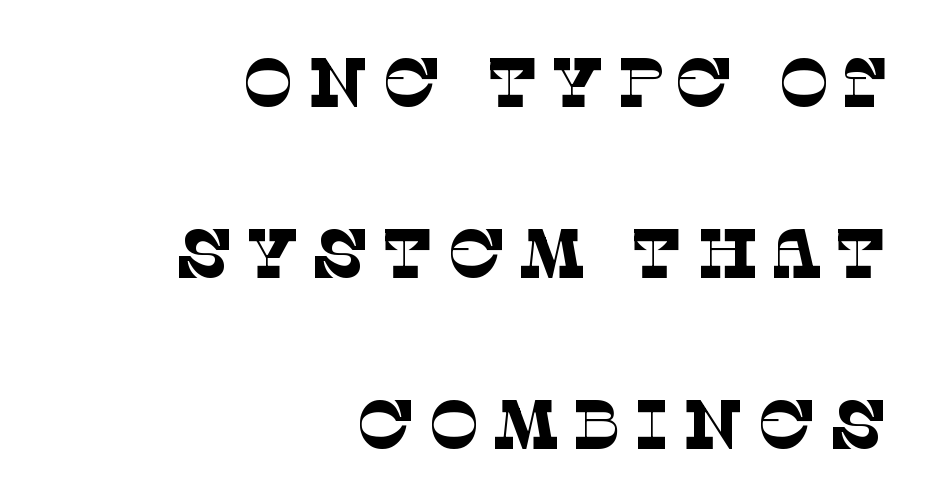
The image shows 69 px thin serif type; set right-aligned, loose line spacing (2.48x), not underlined; low stroke contrast and a large x-height.
